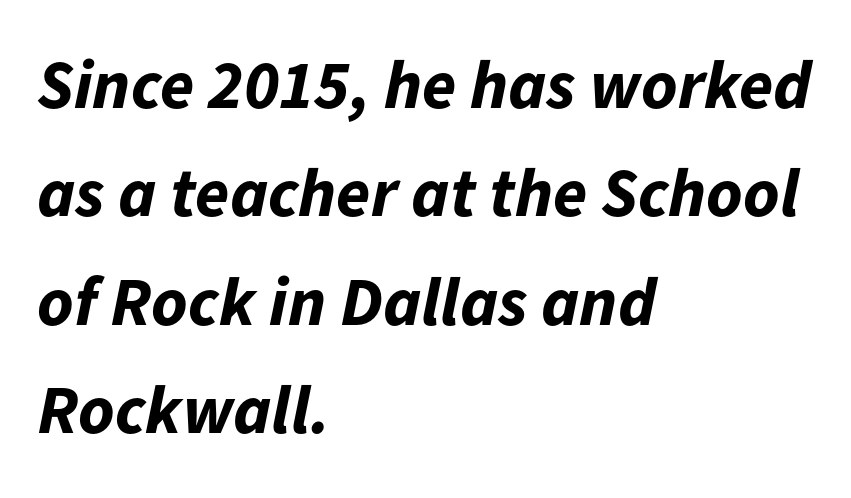
The image shows 69 px bold type, italic (leaning right); set left-aligned, normal line spacing (1.57x), normal letter spacing, not underlined; low stroke contrast and a medium x-height.
